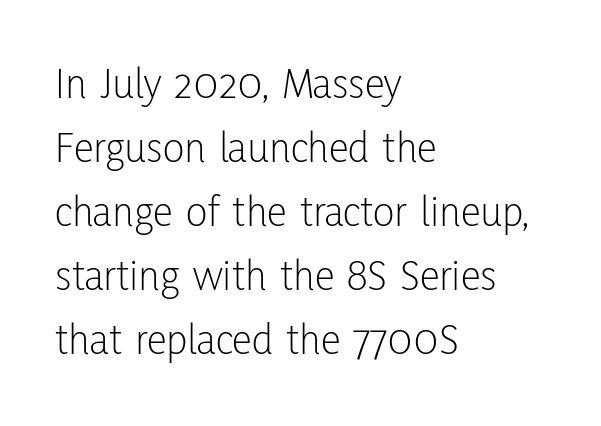
Q: Is the text bold? A: No.
Q: Is the text italic (slanted)? A: No, it is upright.
Q: Is the typeface a serif or a sans-serif typeface? A: Sans-serif.
Q: Is the text underlined? A: No.
Q: How is the paragraph aligned? A: Left-aligned.
Q: Is the spacing between letters normal or unusually wide? A: Normal.
Q: Is the spacing between lines tight, normal or loose? A: Normal.
Q: Width (condensed, normal, or wide)? A: Condensed.
Q: Stroke contrast? A: Low.
Q: x-height? A: Medium.
Q: Monospaced? A: No.
